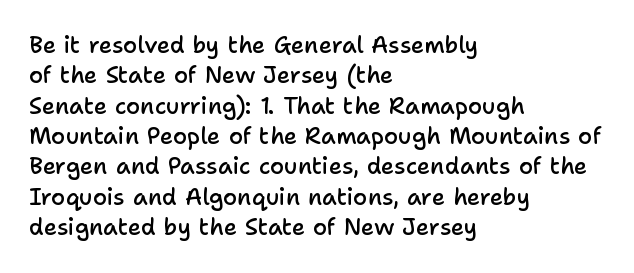
Q: Is the text bold? A: Semi-bold.
Q: Is the text italic (slanted)? A: No, it is upright.
Q: Is the text underlined? A: No.
Q: How is the paragraph aligned? A: Left-aligned.
Q: Is the spacing between letters normal or unusually wide? A: Normal.
Q: Is the spacing between lines tight, normal or loose? A: Normal.
